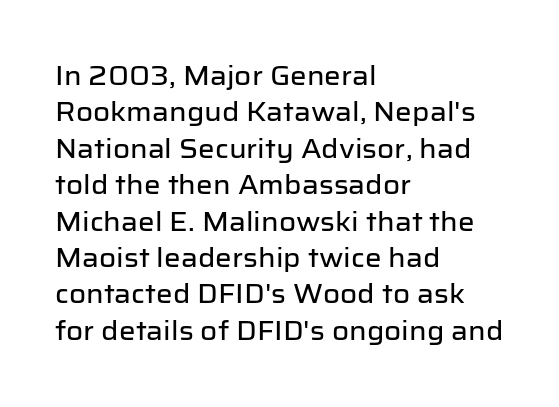
Each line starts at the same left margin while the right side varies. There is no visible air inserted between adjacent glyphs. Baseline-to-baseline distance is the conventional proportion of letter height. No italicization has been applied; the sample stays upright.
